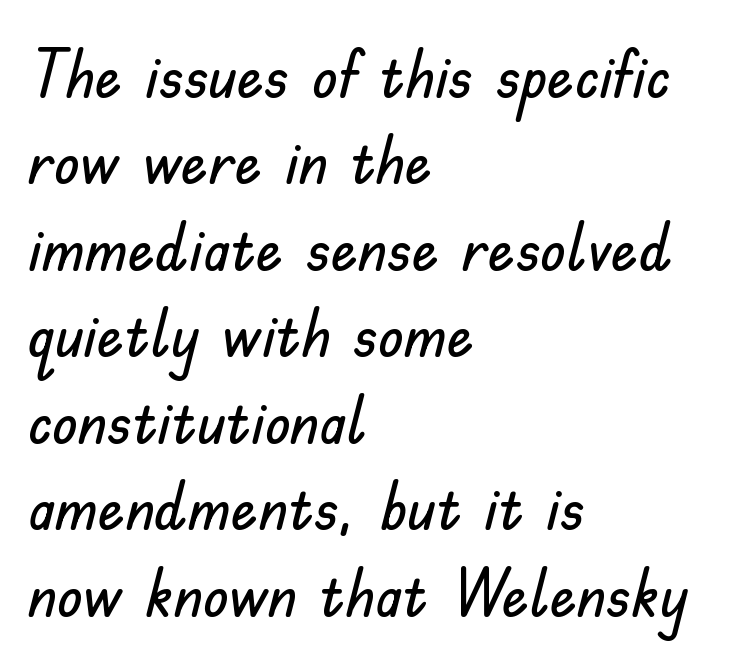
This rendering uses left alignment, leaving the right contour irregular. These lines are composed in type without serifs. Each letter keeps its own natural width here, so spacing adapts to shape. Inter-character spacing is left at the font's built-in metrics.
